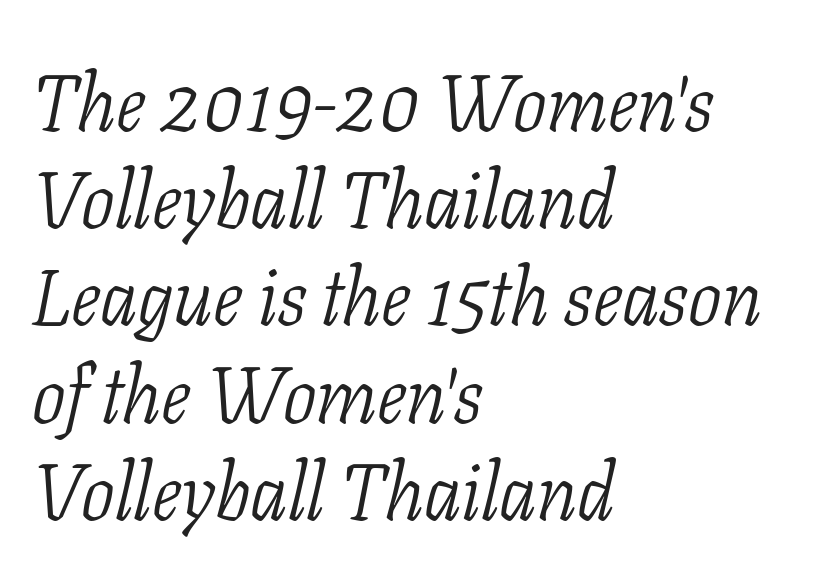
Leftover space on each line is placed entirely after the last word. Underlining? Definitely not there. Do the characters align in a grid? No, the font is proportional. Letter spacing: default. Does the type have serifs? Yes, each stem ends in a small foot. When letters slant like this, we call the style italic.
